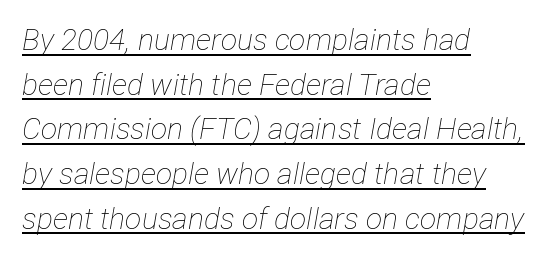
The image shows 30 px thin, condensed type, italic (leaning right); set left-aligned, normal line spacing (1.49x), normal letter spacing, underlined; low stroke contrast and a medium x-height.
